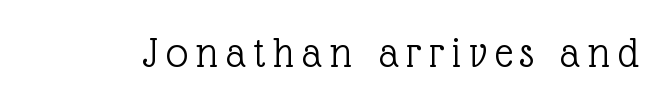
{"serif": "yes", "italic": "no", "bold": "no", "weight": "light", "width": "normal", "x_height": "medium", "monospaced": "no", "underline": "no", "glyph_px": 44}
